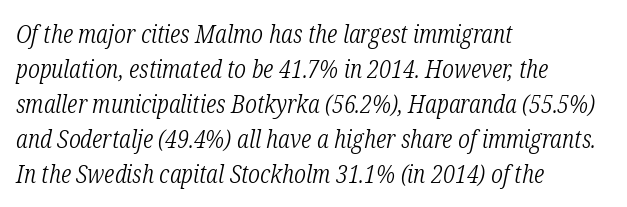
Q: Is the text bold? A: No.
Q: Is the text italic (slanted)? A: Yes, it leans right by about 12 degrees.
Q: Is the text underlined? A: No.
Q: How is the paragraph aligned? A: Left-aligned.
Q: Is the spacing between letters normal or unusually wide? A: Normal.
Q: Is the spacing between lines tight, normal or loose? A: Normal.
